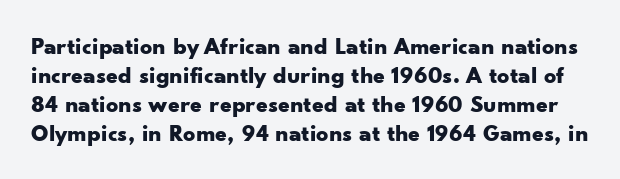
{"italic": "no", "bold": "yes", "underline": "no", "line_spacing_ratio": 1.21, "letter_spacing": "normal", "letter_spacing_em": 0.0, "glyph_px": 24}
